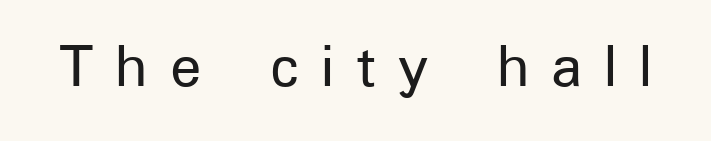
A typesetter would mark this as roman, not italic. This rendering widens character spacing well past its baseline value. You could not count columns in this text — the font is proportionally spaced. The passage shown is typeset with a sans-serif family. Has an underline been added? It has not.
